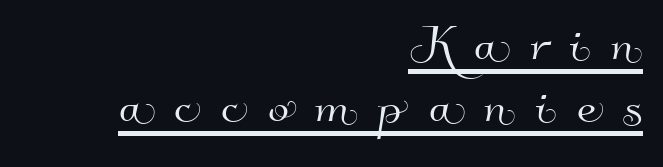
The text was rendered using a sans face with plain stroke endings. The letters advance in unequal steps, a hallmark of proportional type. One-word summary of the alignment: right. Observe the wide spacing: letters keep a clear distance from each other.
